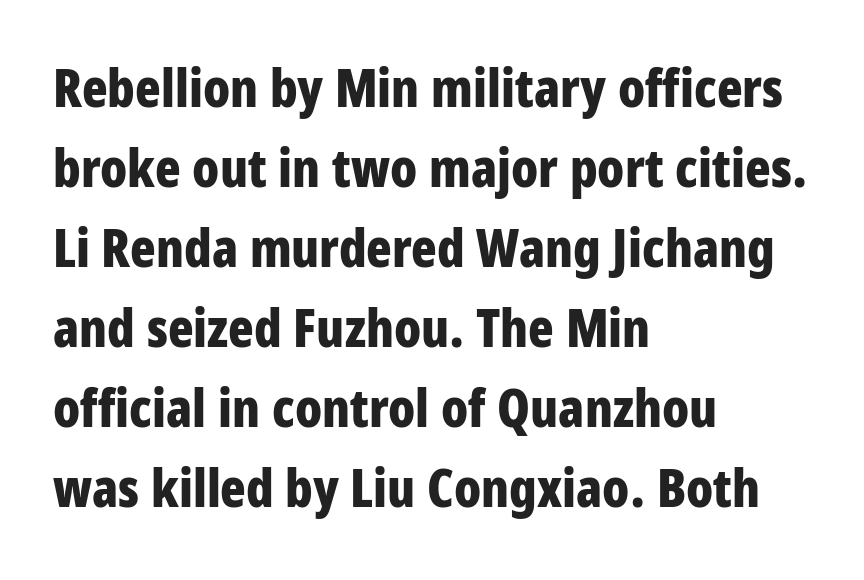
The image shows 53 px bold, condensed sans-serif type, upright; set left-aligned, normal line spacing (1.51x), normal letter spacing, not underlined; low stroke contrast and a large x-height.
